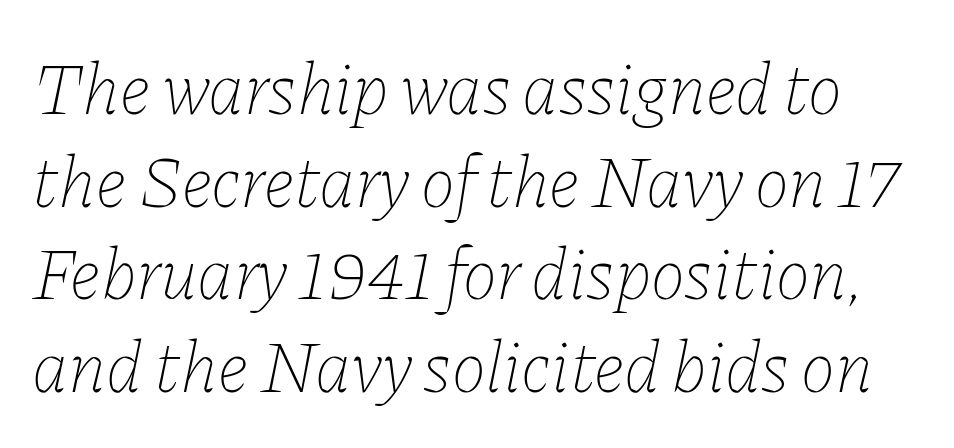
The image shows 73 px thin type, italic (leaning right); set normal line spacing (1.27x), normal letter spacing, not underlined; low stroke contrast and a medium x-height.
